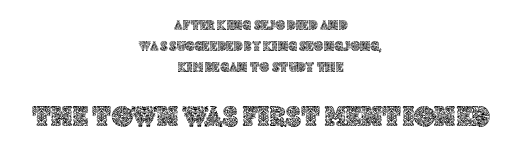
Q: Is the text italic (slanted)? A: No, it is upright.
Q: Is the text underlined? A: No.
Q: How is the paragraph aligned? A: Centered.
Q: Is the spacing between letters normal or unusually wide? A: Normal.
Q: Is the spacing between lines tight, normal or loose? A: Normal.
Q: Which block of text is set in a larger size, the first (top) or the second (bottom)? A: The second (bottom) one.
Q: Width (condensed, normal, or wide)? A: Normal.
Q: x-height? A: Large.
Q: Monospaced? A: No.
